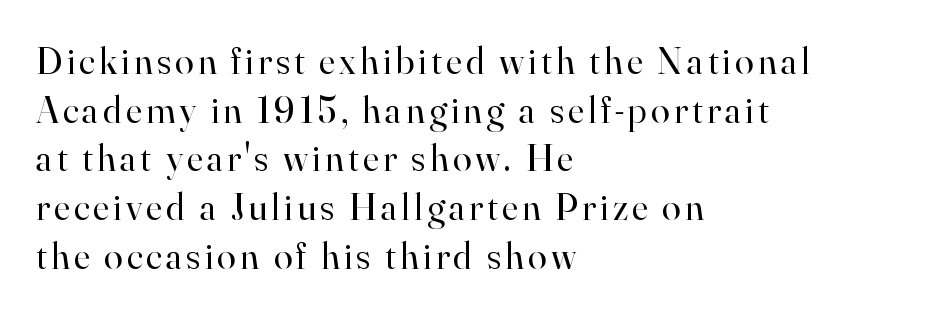
The area under the type is left untouched. Here the designer chose a conventional face with non-uniform glyph widths. Posture: straight, roman, zero tilt. One-word summary of the alignment: left.
